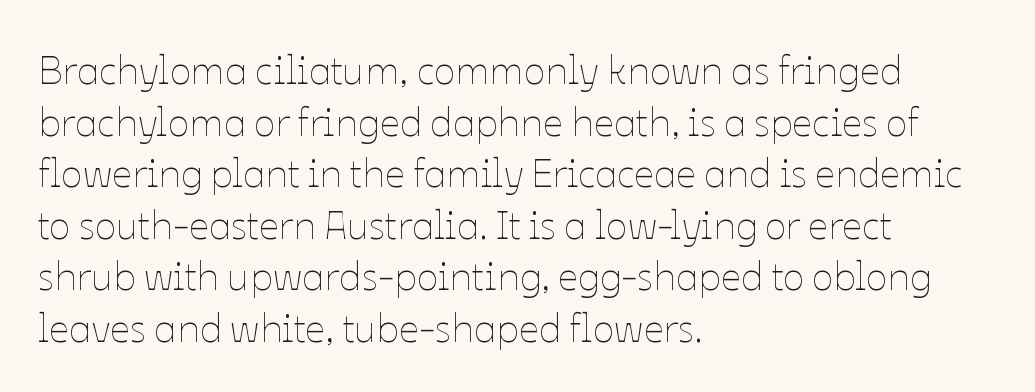
{"italic": "no", "bold": "no", "weight": "thin", "width": "normal", "stroke_contrast": "low", "x_height": "medium", "monospaced": "no", "underline": "no", "align": "left", "line_spacing": "normal", "line_spacing_ratio": 1.29, "letter_spacing": "normal", "letter_spacing_em": 0.0, "glyph_px": 40}
